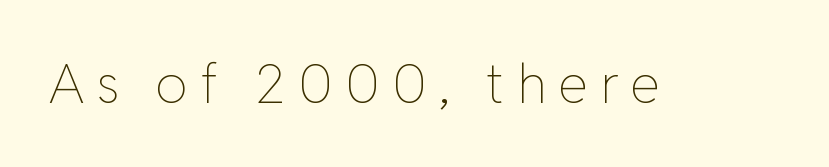
Compared with typical body copy, the letter spacing here is much looser. Note the varied advance widths — an 'i' is clearly narrower than an 'm'. Clear beneath every line of the passage. Stroke mass is kept to a normal reading level or below. The lettering holds an erect, upright posture throughout.
